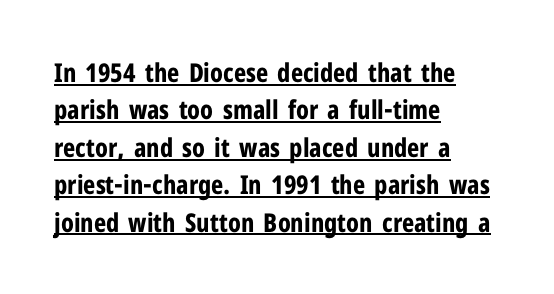
The image shows 26 px bold type, upright; set left-aligned, normal line spacing (1.44x), normal letter spacing, underlined.
